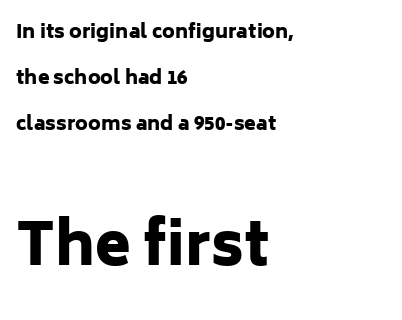
{"serif": "no", "italic": "no", "bold": "yes", "weight": "heavy", "width": "normal", "stroke_contrast": "low", "x_height": "medium", "monospaced": "no", "underline": "no", "align": "left", "line_spacing": "loose", "line_spacing_ratio": 2.41, "letter_spacing": "normal", "letter_spacing_em": 0.0, "larger_block": "second", "size_ratio": 3.05, "glyph_px": 58}
